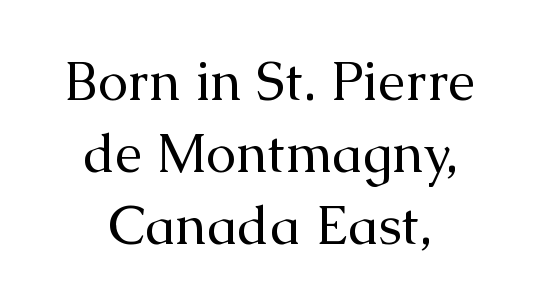
Q: Is the text bold? A: No.
Q: Is the text italic (slanted)? A: No, it is upright.
Q: Is the typeface a serif or a sans-serif typeface? A: Serif.
Q: Is the text underlined? A: No.
Q: How is the paragraph aligned? A: Centered.
Q: Is the spacing between letters normal or unusually wide? A: Normal.
Q: Is the spacing between lines tight, normal or loose? A: Normal.
Q: Width (condensed, normal, or wide)? A: Normal.
Q: Stroke contrast? A: Medium.
Q: x-height? A: Medium.
Q: Monospaced? A: No.
